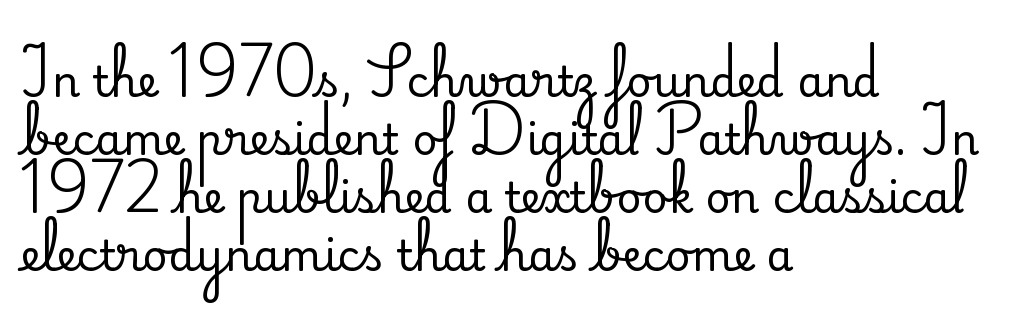
The designer went with a serif here, giving each stem small feet. The rendering uses natural spacing where letterforms have individual widths. The letters stand upright; this is a roman face. Honestly, there is no underline to notice here at all. Caption: standard tracking, unaltered.
